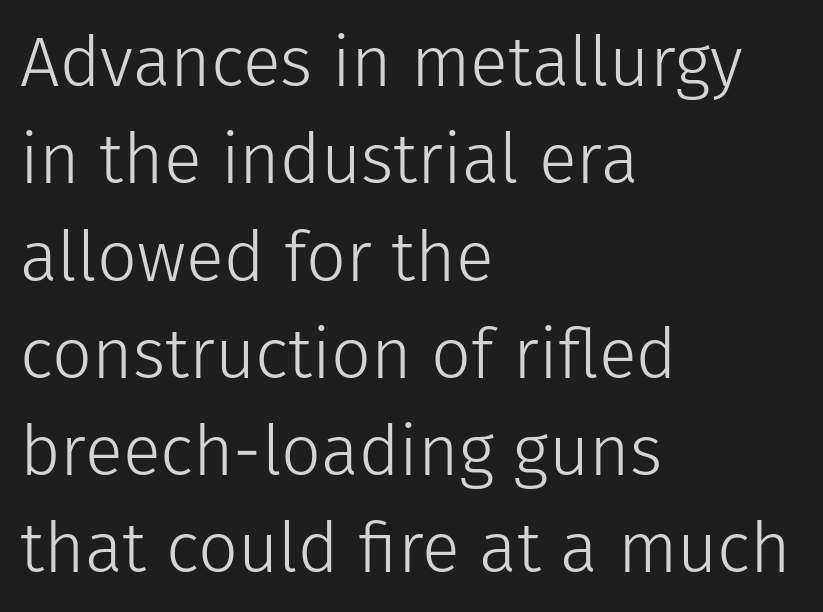
Q: Is the text bold? A: No.
Q: Is the text italic (slanted)? A: No, it is upright.
Q: Is the typeface a serif or a sans-serif typeface? A: Sans-serif.
Q: Is the text underlined? A: No.
Q: How is the paragraph aligned? A: Left-aligned.
Q: Is the spacing between letters normal or unusually wide? A: Normal.
Q: Is the spacing between lines tight, normal or loose? A: Normal.
Q: Width (condensed, normal, or wide)? A: Normal.
Q: Stroke contrast? A: Low.
Q: x-height? A: Medium.
Q: Monospaced? A: No.
